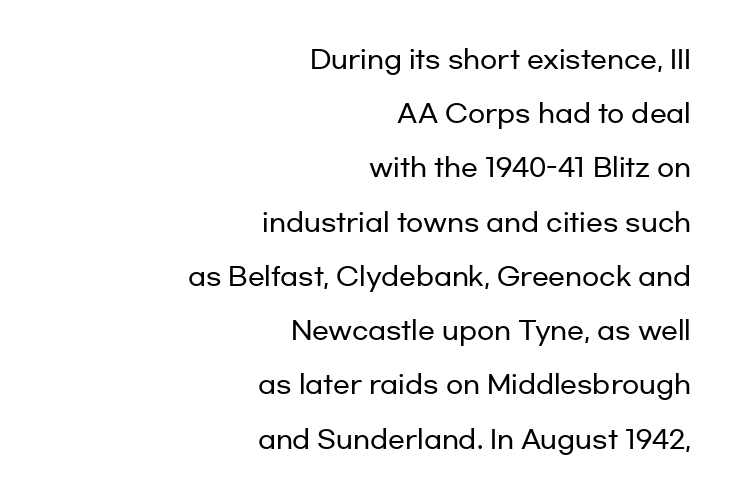
The image shows 25 px text type, upright; set right-aligned, loose line spacing (2.17x), normal letter spacing, not underlined.
